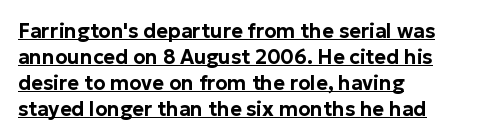
The image shows 20 px text type, upright; set left-aligned, normal line spacing (1.3x), normal letter spacing, underlined.
